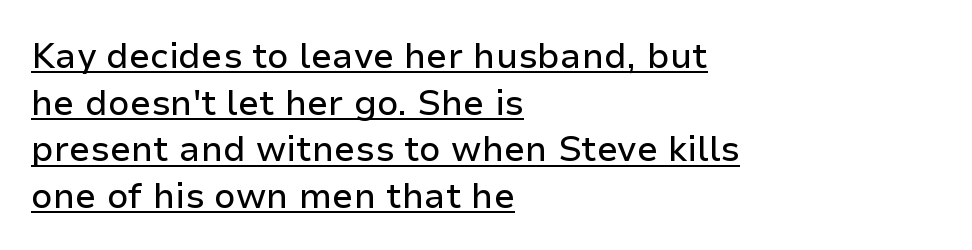
{"serif": "no", "italic": "no", "width": "normal", "stroke_contrast": "low", "x_height": "medium", "monospaced": "no", "underline": "yes", "align": "left", "line_spacing": "normal", "line_spacing_ratio": 1.33, "letter_spacing": "normal", "letter_spacing_em": 0.0, "glyph_px": 35}
